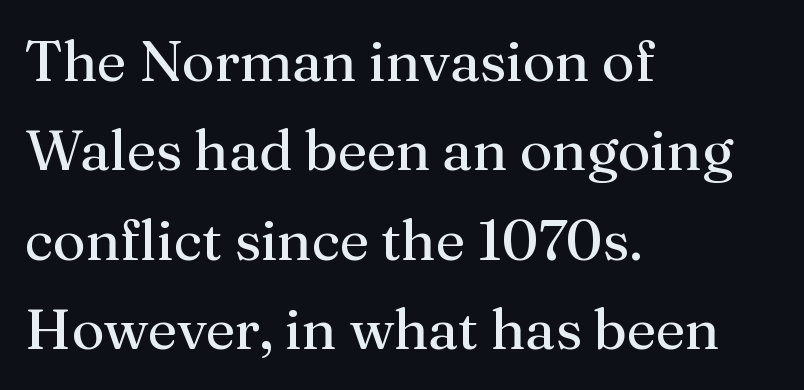
Q: Is the text bold? A: No.
Q: Is the text italic (slanted)? A: No, it is upright.
Q: Is the typeface a serif or a sans-serif typeface? A: Serif.
Q: Is the text underlined? A: No.
Q: How is the paragraph aligned? A: Left-aligned.
Q: Is the spacing between letters normal or unusually wide? A: Normal.
Q: Is the spacing between lines tight, normal or loose? A: Normal.
Q: Width (condensed, normal, or wide)? A: Normal.
Q: Stroke contrast? A: Medium.
Q: x-height? A: Medium.
Q: Monospaced? A: No.
